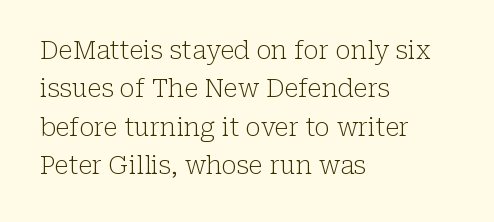
{"italic": "no", "bold": "no", "underline": "no", "align": "left", "line_spacing": "normal", "line_spacing_ratio": 1.54, "letter_spacing": "normal", "letter_spacing_em": 0.0, "glyph_px": 25}
